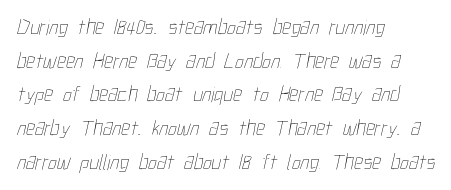
{"bold": "no", "underline": "no", "align": "left", "line_spacing": "normal", "line_spacing_ratio": 1.53, "letter_spacing": "normal", "letter_spacing_em": 0.0, "glyph_px": 22}
